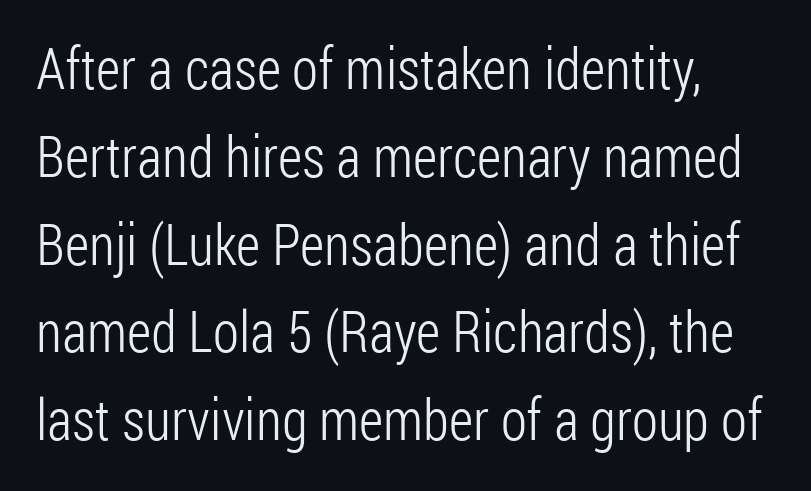
Ordinary non-slanted type is in use. Note the varied advance widths — an 'i' is clearly narrower than an 'm'. Heft: none added — not bold. Regular leading. Glyph-to-glyph distance matches everyday printed text. This is sans-serif lettering, the kind often seen on screens and signage.
